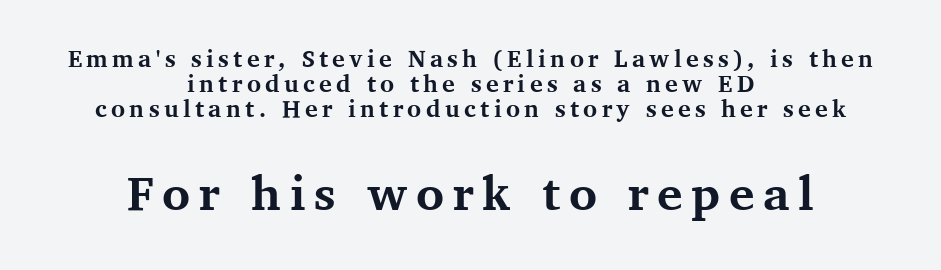
The image shows 48 px bold serif type, upright; set centered, tight line spacing (1.05x), not underlined; the second (bottom) block is 2.0x larger; medium stroke contrast and a medium x-height.
